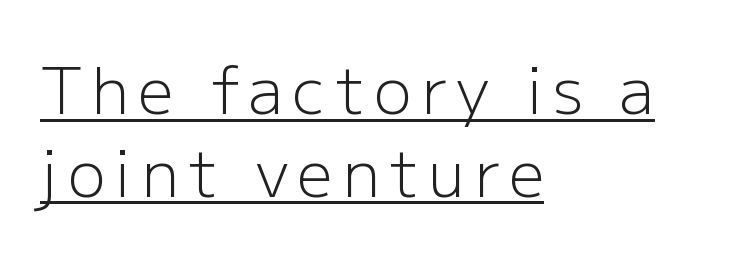
Q: Is the text bold? A: No.
Q: Is the text italic (slanted)? A: No, it is upright.
Q: Is the typeface a serif or a sans-serif typeface? A: Sans-serif.
Q: Is the text underlined? A: Yes.
Q: How is the paragraph aligned? A: Left-aligned.
Q: Is the spacing between lines tight, normal or loose? A: Normal.
Q: Width (condensed, normal, or wide)? A: Normal.
Q: Stroke contrast? A: Low.
Q: x-height? A: Medium.
Q: Monospaced? A: No.
